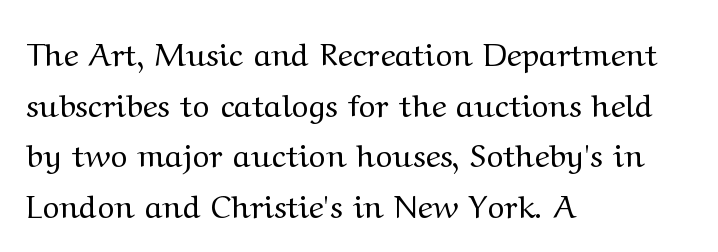
{"serif": "yes", "italic": "no", "bold": "no", "weight": "regular", "width": "wide", "stroke_contrast": "medium", "x_height": "medium", "monospaced": "no", "underline": "no", "align": "left", "line_spacing": "normal", "line_spacing_ratio": 1.58, "letter_spacing": "normal", "letter_spacing_em": 0.0, "glyph_px": 32}
